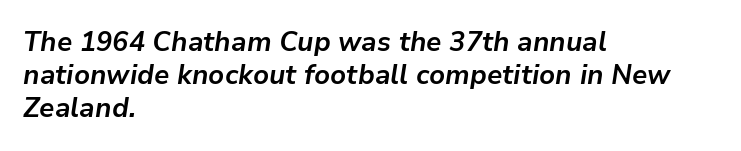
Q: Is the text bold? A: Yes.
Q: Is the text italic (slanted)? A: Yes, it leans right by about 9 degrees.
Q: Is the text underlined? A: No.
Q: How is the paragraph aligned? A: Left-aligned.
Q: Is the spacing between letters normal or unusually wide? A: Normal.
